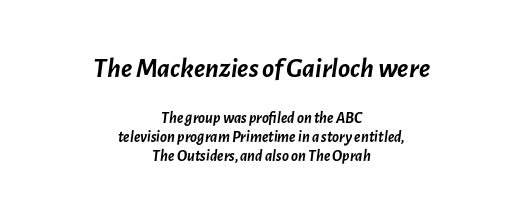
{"italic": "yes", "lean": "right", "slant_degrees": 7, "bold": "yes", "weight": "semibold", "width": "normal", "stroke_contrast": "low", "x_height": "medium", "monospaced": "no", "underline": "no", "align": "center", "line_spacing_ratio": 1.19, "letter_spacing": "normal", "letter_spacing_em": 0.0, "larger_block": "first", "size_ratio": 1.75, "glyph_px": 28}
